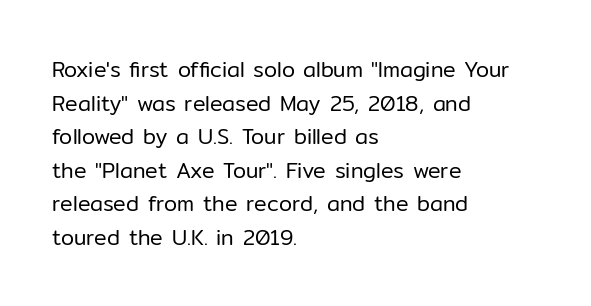
{"italic": "no", "bold": "no", "underline": "no", "align": "left", "line_spacing": "normal", "line_spacing_ratio": 1.6, "letter_spacing": "normal", "letter_spacing_em": 0.0, "glyph_px": 21}
